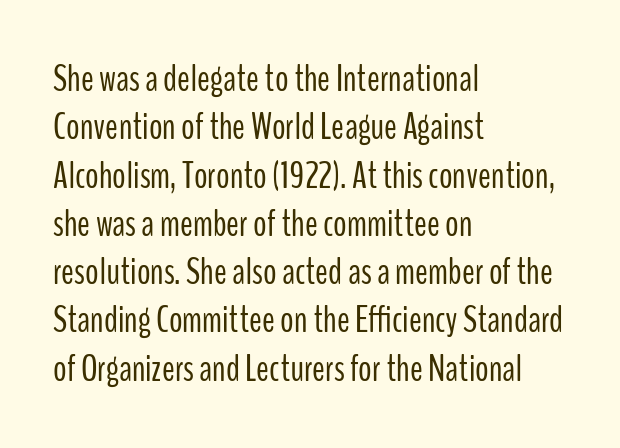
Q: Is the text bold? A: No.
Q: Is the text italic (slanted)? A: No, it is upright.
Q: Is the typeface a serif or a sans-serif typeface? A: Sans-serif.
Q: Is the text underlined? A: No.
Q: How is the paragraph aligned? A: Left-aligned.
Q: Is the spacing between letters normal or unusually wide? A: Normal.
Q: Is the spacing between lines tight, normal or loose? A: Normal.
Q: Width (condensed, normal, or wide)? A: Condensed.
Q: Stroke contrast? A: Low.
Q: x-height? A: Medium.
Q: Monospaced? A: No.
